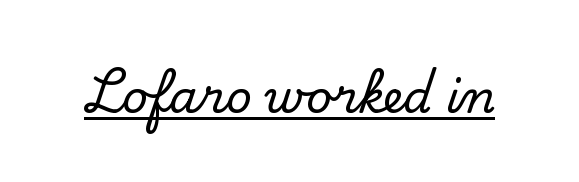
Q: Is the text italic (slanted)? A: Yes.
Q: Is the typeface a serif or a sans-serif typeface? A: Serif.
Q: Is the text underlined? A: Yes.
Q: Is the spacing between letters normal or unusually wide? A: Normal.
Q: Width (condensed, normal, or wide)? A: Normal.
Q: Stroke contrast? A: Low.
Q: x-height? A: Small.
Q: Monospaced? A: No.
